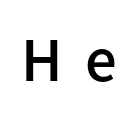
The image shows 63 px semibold sans-serif type, upright; set unusually wide letter spacing (+0.35 em), not underlined; low stroke contrast and a medium x-height.
